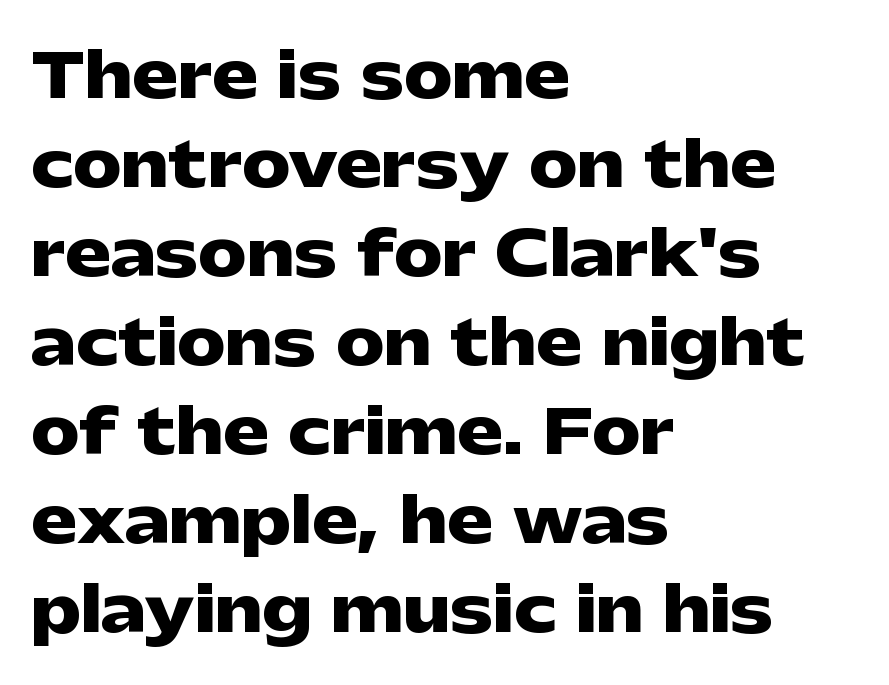
The image shows 61 px heavy, wide sans-serif type, upright; set left-aligned, normal line spacing (1.46x), normal letter spacing, not underlined; low stroke contrast and a medium x-height.
